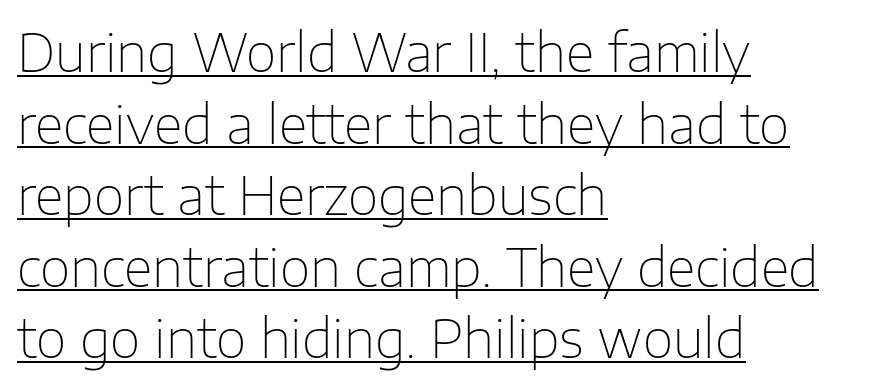
Q: Is the text bold? A: No.
Q: Is the text italic (slanted)? A: No, it is upright.
Q: Is the typeface a serif or a sans-serif typeface? A: Sans-serif.
Q: Is the text underlined? A: Yes.
Q: How is the paragraph aligned? A: Left-aligned.
Q: Is the spacing between letters normal or unusually wide? A: Normal.
Q: Is the spacing between lines tight, normal or loose? A: Normal.
Q: Width (condensed, normal, or wide)? A: Normal.
Q: Stroke contrast? A: Low.
Q: x-height? A: Medium.
Q: Monospaced? A: No.
